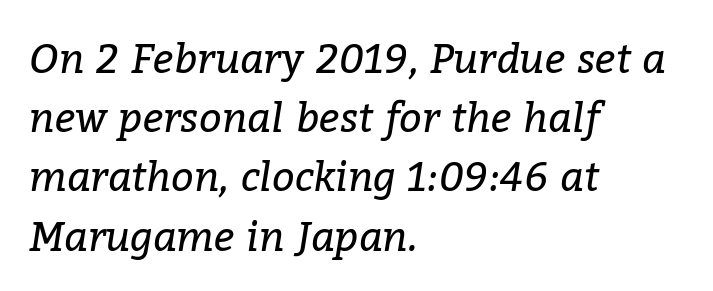
{"serif": "yes", "italic": "yes", "lean": "right", "slant_degrees": 9, "bold": "no", "weight": "regular", "width": "normal", "stroke_contrast": "low", "x_height": "medium", "monospaced": "no", "underline": "no", "align": "left", "line_spacing": "normal", "line_spacing_ratio": 1.48, "letter_spacing": "normal", "letter_spacing_em": 0.0, "glyph_px": 40}
